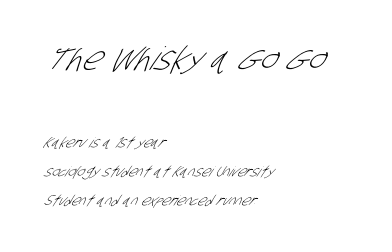
Q: Is the text bold? A: No.
Q: Is the typeface a serif or a sans-serif typeface? A: Sans-serif.
Q: Is the text underlined? A: No.
Q: How is the paragraph aligned? A: Left-aligned.
Q: Is the spacing between letters normal or unusually wide? A: Normal.
Q: Is the spacing between lines tight, normal or loose? A: Loose.
Q: Which block of text is set in a larger size, the first (top) or the second (bottom)? A: The first (top) one.
Q: Width (condensed, normal, or wide)? A: Condensed.
Q: Stroke contrast? A: Low.
Q: x-height? A: Large.
Q: Monospaced? A: No.
